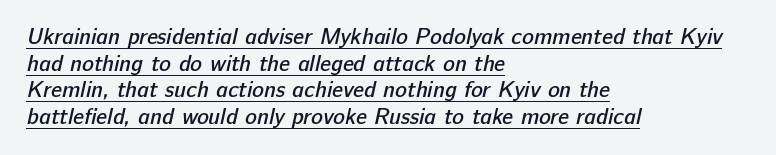
The image shows 22 px text type; set left-aligned, line spacing 1.21x, normal letter spacing, underlined.
